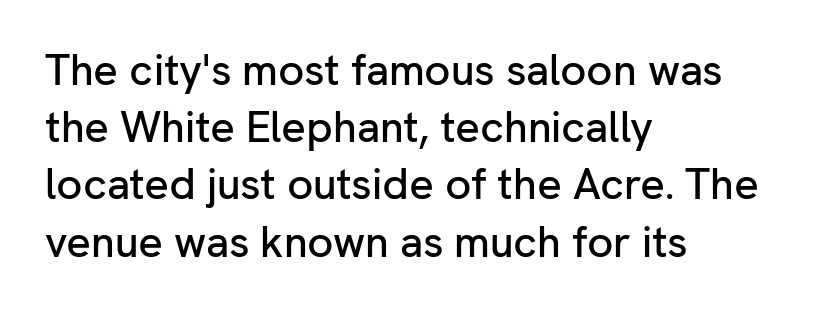
Q: Is the text italic (slanted)? A: No, it is upright.
Q: Is the typeface a serif or a sans-serif typeface? A: Sans-serif.
Q: Is the text underlined? A: No.
Q: How is the paragraph aligned? A: Left-aligned.
Q: Is the spacing between letters normal or unusually wide? A: Normal.
Q: Is the spacing between lines tight, normal or loose? A: Normal.
Q: Width (condensed, normal, or wide)? A: Normal.
Q: Stroke contrast? A: Low.
Q: x-height? A: Medium.
Q: Monospaced? A: No.
